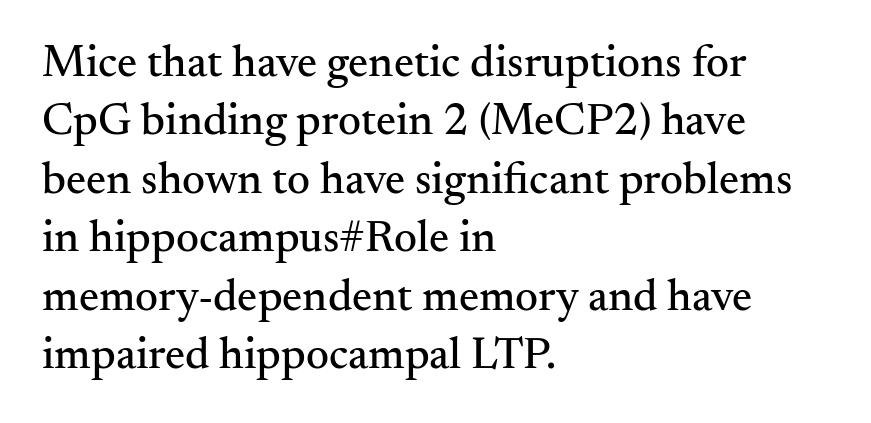
{"serif": "yes", "italic": "no", "width": "normal", "stroke_contrast": "medium", "x_height": "small", "monospaced": "no", "underline": "no", "align": "left", "line_spacing": "normal", "line_spacing_ratio": 1.3, "letter_spacing": "normal", "letter_spacing_em": 0.0, "glyph_px": 45}
